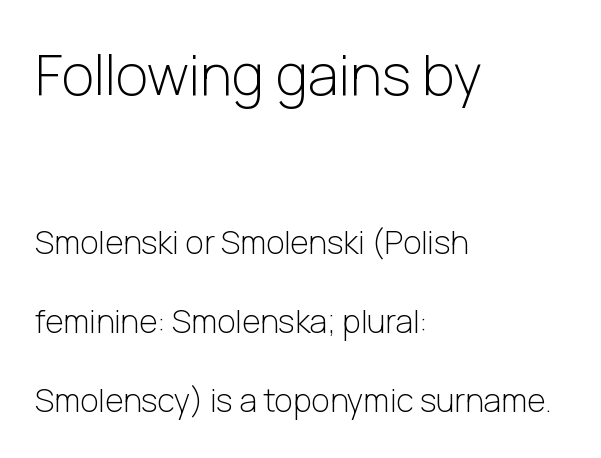
Inter-character spacing is left at the font's built-in metrics. A bare baseline throughout the passage. Is the block centered? No — it sits flush against the left margin. Size contrast runs from large at the top to small at the bottom. Baseline-to-baseline distance is far greater than the letter height.
